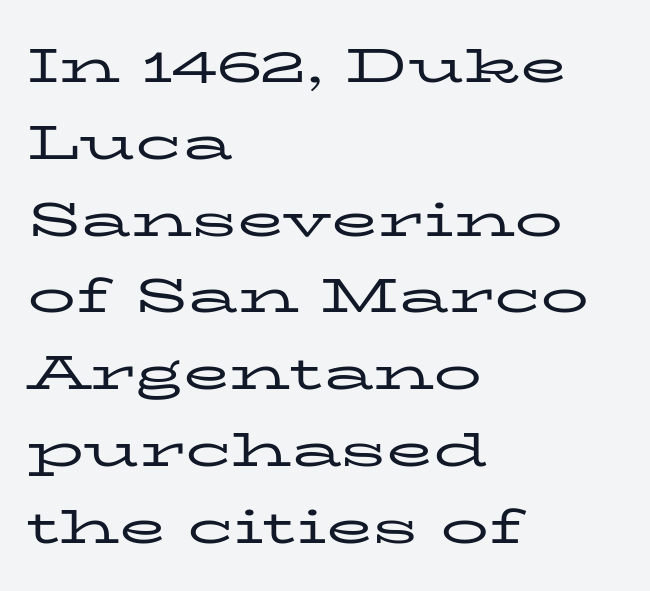
The image shows 48 px regular-weight, wide serif type, upright; set left-aligned, normal line spacing (1.6x), normal letter spacing, not underlined; low stroke contrast and a medium x-height.
